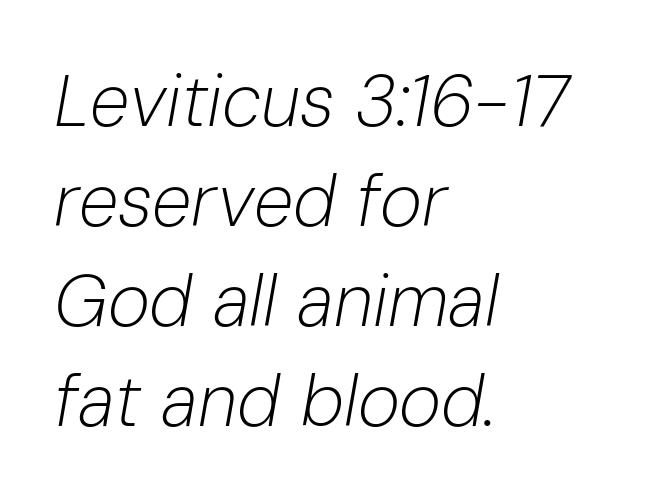
Q: Is the text bold? A: No.
Q: Is the text italic (slanted)? A: Yes, it leans right by about 10 degrees.
Q: Is the text underlined? A: No.
Q: How is the paragraph aligned? A: Left-aligned.
Q: Is the spacing between letters normal or unusually wide? A: Normal.
Q: Is the spacing between lines tight, normal or loose? A: Normal.
Q: Width (condensed, normal, or wide)? A: Normal.
Q: Stroke contrast? A: Low.
Q: x-height? A: Medium.
Q: Monospaced? A: No.
